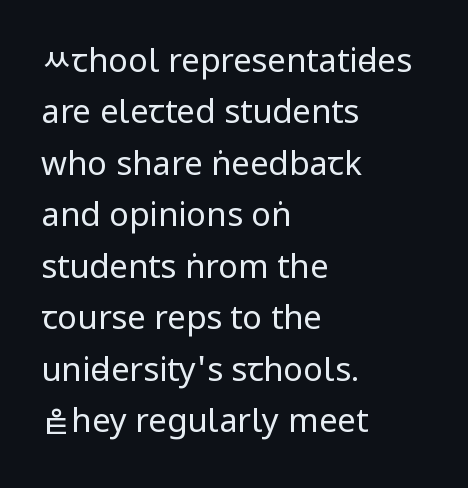
Q: Is the text bold? A: No.
Q: Is the text italic (slanted)? A: No, it is upright.
Q: Is the typeface a serif or a sans-serif typeface? A: Sans-serif.
Q: Is the text underlined? A: No.
Q: How is the paragraph aligned? A: Left-aligned.
Q: Is the spacing between letters normal or unusually wide? A: Normal.
Q: Is the spacing between lines tight, normal or loose? A: Normal.
Q: Width (condensed, normal, or wide)? A: Condensed.
Q: Stroke contrast? A: Low.
Q: x-height? A: Large.
Q: Monospaced? A: No.
